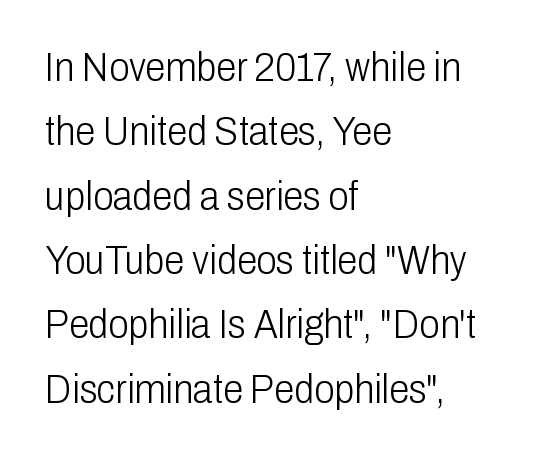
The image shows 41 px light, condensed sans-serif type, upright; set left-aligned, normal line spacing (1.57x), normal letter spacing, not underlined; low stroke contrast and a medium x-height.
